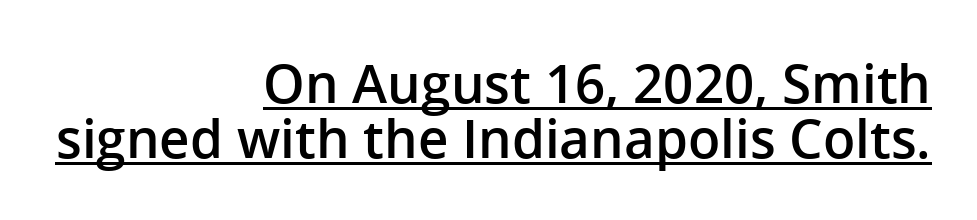
Q: Is the text bold? A: Semi-bold.
Q: Is the text italic (slanted)? A: No, it is upright.
Q: Is the typeface a serif or a sans-serif typeface? A: Sans-serif.
Q: Is the text underlined? A: Yes.
Q: How is the paragraph aligned? A: Right-aligned.
Q: Is the spacing between letters normal or unusually wide? A: Normal.
Q: Is the spacing between lines tight, normal or loose? A: Tight.
Q: Width (condensed, normal, or wide)? A: Normal.
Q: Stroke contrast? A: Low.
Q: x-height? A: Medium.
Q: Monospaced? A: No.
